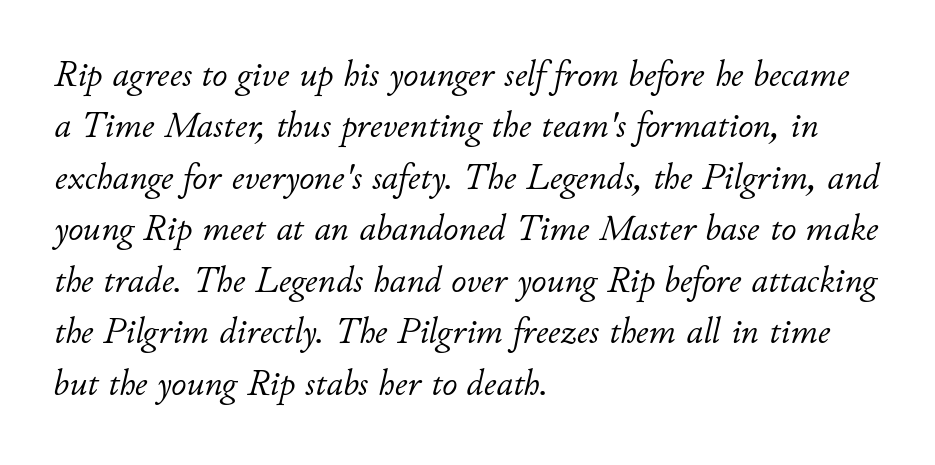
{"italic": "yes", "lean": "right", "slant_degrees": 11, "bold": "no", "weight": "light", "width": "normal", "stroke_contrast": "low", "x_height": "small", "monospaced": "no", "underline": "no", "align": "left", "line_spacing": "normal", "line_spacing_ratio": 1.39, "letter_spacing": "normal", "letter_spacing_em": 0.0, "glyph_px": 37}
